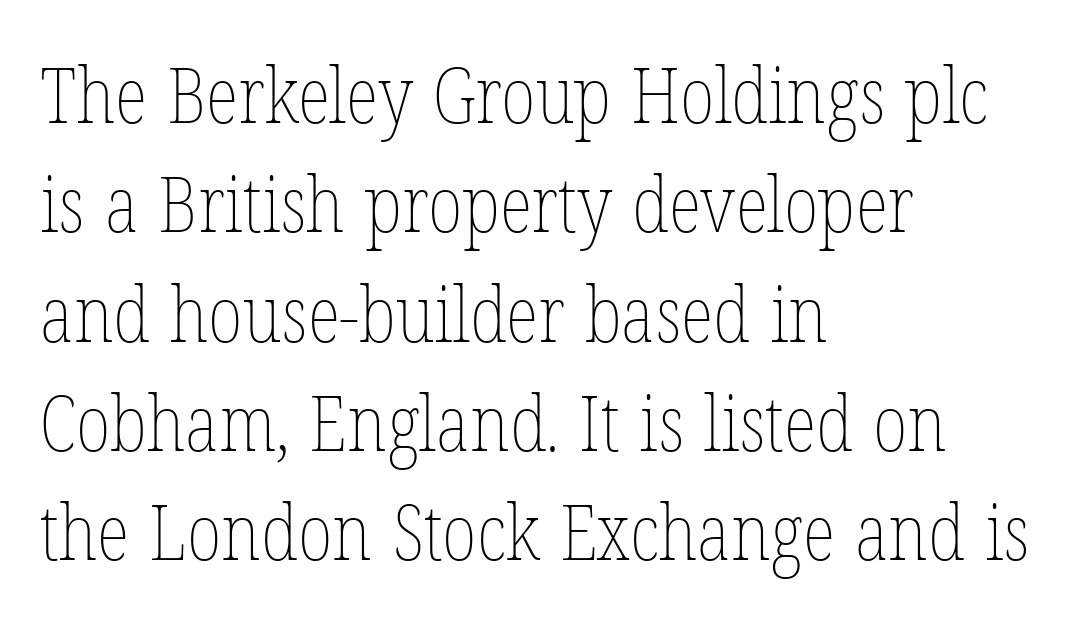
The image shows 77 px thin, condensed type, upright; set left-aligned, normal line spacing (1.42x), normal letter spacing, not underlined; low stroke contrast and a medium x-height.
